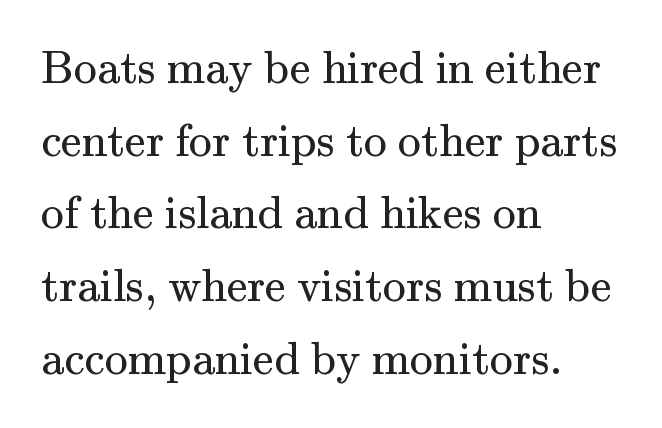
{"serif": "yes", "italic": "no", "bold": "no", "weight": "regular", "width": "normal", "stroke_contrast": "medium", "x_height": "small", "monospaced": "no", "underline": "no", "align": "left", "line_spacing": "normal", "line_spacing_ratio": 1.58, "letter_spacing": "normal", "letter_spacing_em": 0.0, "glyph_px": 46}
